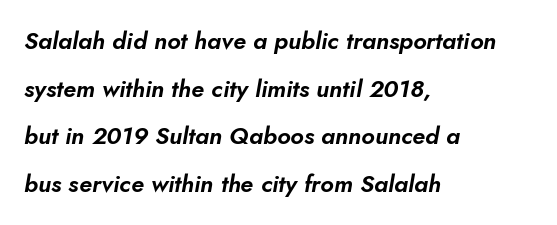
{"italic": "yes", "lean": "right", "slant_degrees": 10, "underline": "no", "align": "left", "line_spacing": "loose", "line_spacing_ratio": 1.98, "letter_spacing": "normal", "letter_spacing_em": 0.0, "glyph_px": 24}
